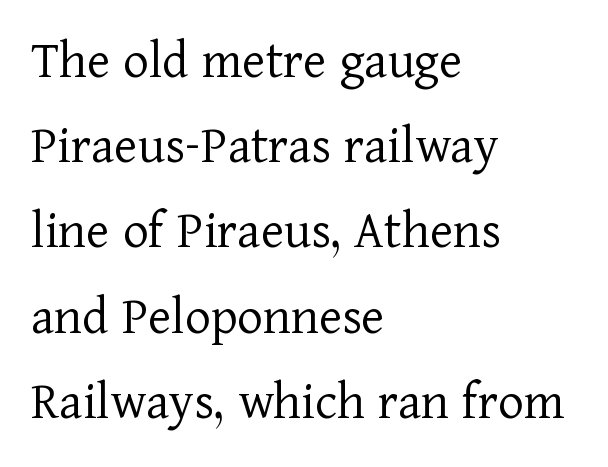
The image shows 55 px light serif type, upright; set left-aligned, normal line spacing (1.55x), normal letter spacing, not underlined; low stroke contrast and a medium x-height.
